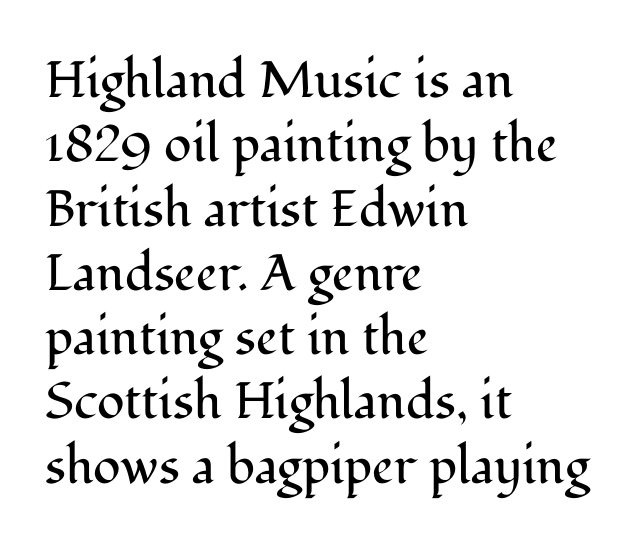
Q: Is the text bold? A: No.
Q: Is the text italic (slanted)? A: No, it is upright.
Q: Is the typeface a serif or a sans-serif typeface? A: Serif.
Q: Is the text underlined? A: No.
Q: How is the paragraph aligned? A: Left-aligned.
Q: Is the spacing between letters normal or unusually wide? A: Normal.
Q: Is the spacing between lines tight, normal or loose? A: Normal.
Q: Width (condensed, normal, or wide)? A: Normal.
Q: Stroke contrast? A: Medium.
Q: x-height? A: Medium.
Q: Monospaced? A: No.
